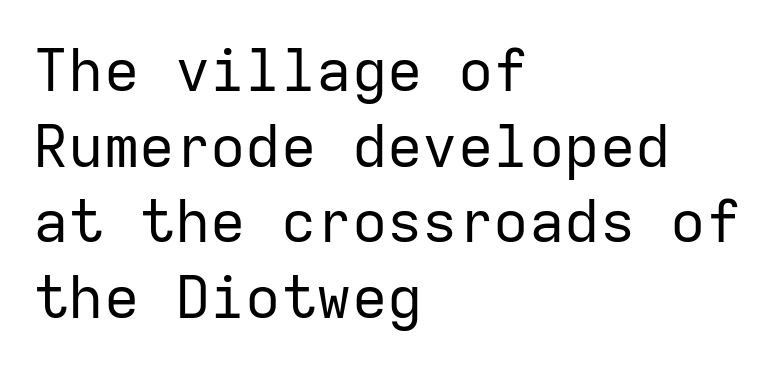
The passage shown is typed in a monospace face where columns stay perfectly aligned. Short note: letters normally spaced. All the whitespace from short lines collects on the right. Posture: straight, roman, zero tilt. Evenly set lines give the paragraph a standard silhouette.
